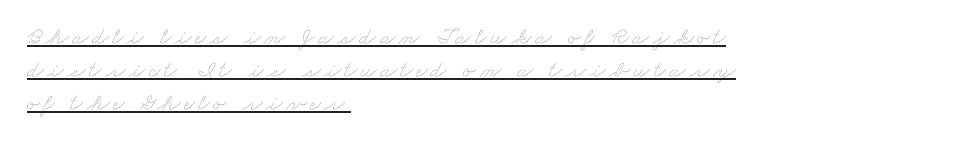
Q: Is the text bold? A: No.
Q: Is the text underlined? A: Yes.
Q: How is the paragraph aligned? A: Left-aligned.
Q: Is the spacing between lines tight, normal or loose? A: Normal.
